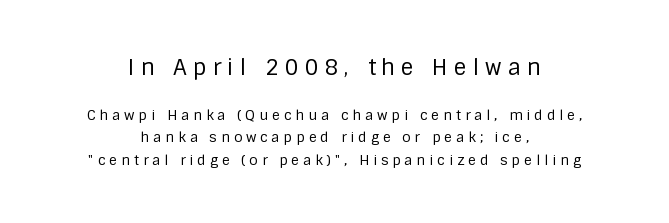
The image shows 22 px text type, upright; set centered, normal line spacing (1.6x), unusually wide letter spacing (+0.27 em), not underlined; the first (top) block is 1.57x larger.
